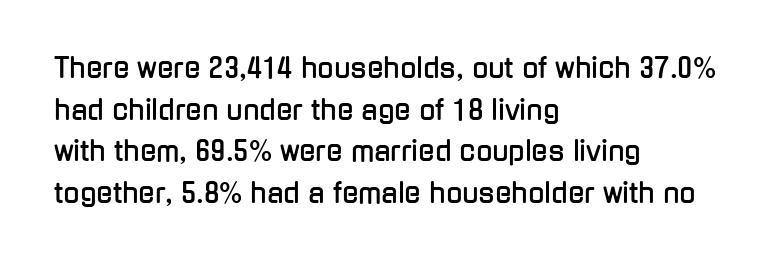
The image shows 27 px text type, upright; set left-aligned, normal line spacing (1.54x), normal letter spacing, not underlined.
